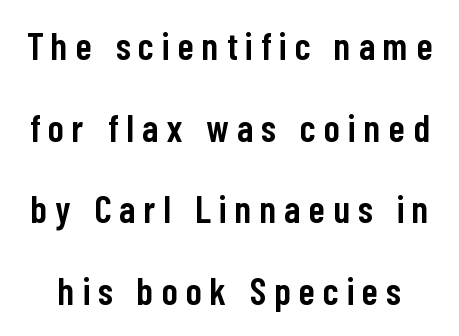
The image shows 38 px semibold, condensed sans-serif type, upright; set loose line spacing (2.15x), unusually wide letter spacing (+0.22 em), not underlined; low stroke contrast and a medium x-height.
